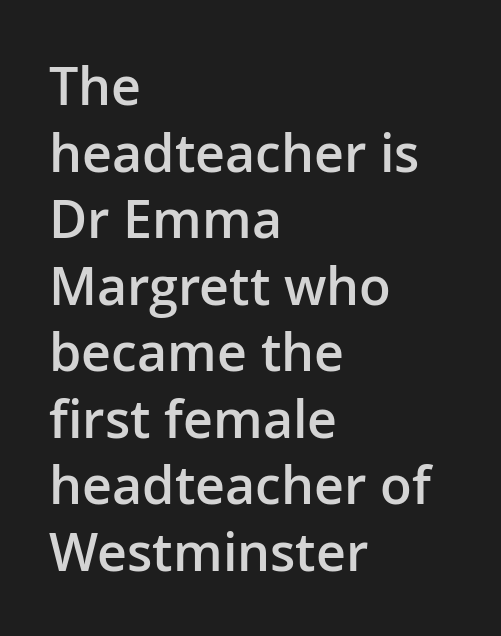
Leading matches the norm, producing a regular column. Underlining? Definitely not there. The letters are semibold — heavier than regular but short of a full bold. The font family rendered here belongs to the sans-serif group.
